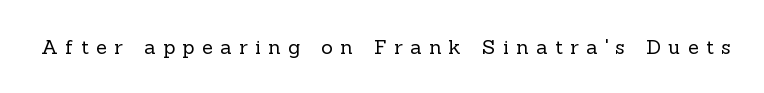
Q: Is the text bold? A: No.
Q: Is the text italic (slanted)? A: No, it is upright.
Q: Is the text underlined? A: No.
Q: Is the spacing between letters normal or unusually wide? A: Unusually wide.
